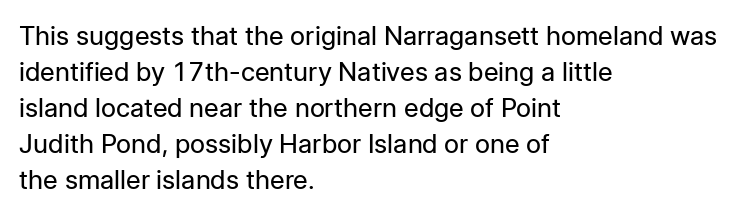
The characters are drawn with everyday or finer stroke widths. Line beginnings align vertically; line endings do not. Rule under the text: the space is simply empty. Words appear dense and cohesive because spacing is normal. Whoever set this chose a conventional vertical rhythm. Rendered with straight, roman letterforms.
